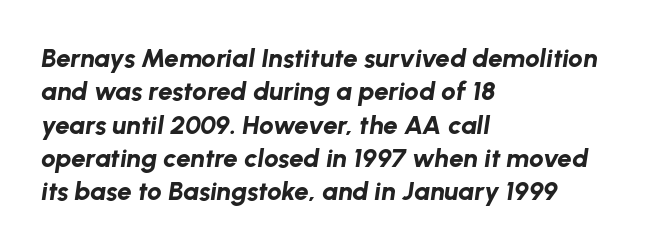
{"italic": "yes", "lean": "right", "slant_degrees": 8, "bold": "yes", "underline": "no", "align": "left", "line_spacing": "normal", "line_spacing_ratio": 1.28, "letter_spacing": "normal", "letter_spacing_em": 0.0, "glyph_px": 26}
